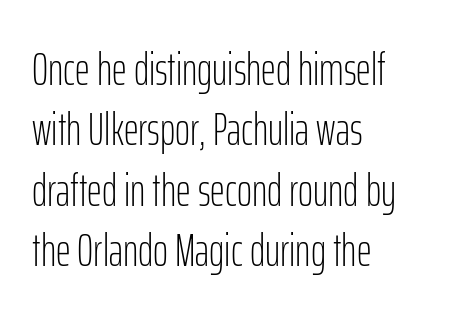
{"serif": "no", "italic": "no", "bold": "no", "weight": "light", "width": "condensed", "stroke_contrast": "low", "x_height": "medium", "monospaced": "no", "underline": "no", "align": "left", "line_spacing": "normal", "line_spacing_ratio": 1.31, "letter_spacing": "normal", "letter_spacing_em": 0.0, "glyph_px": 46}
